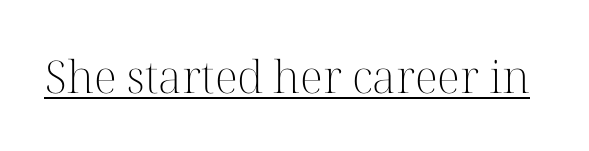
This is serif lettering, the kind often seen in printed books. The letters advance in unequal steps, a hallmark of proportional type. Short note: letters normally spaced. Ascenders rise straight up at ninety degrees. A light-to-regular cut is what we see here.
